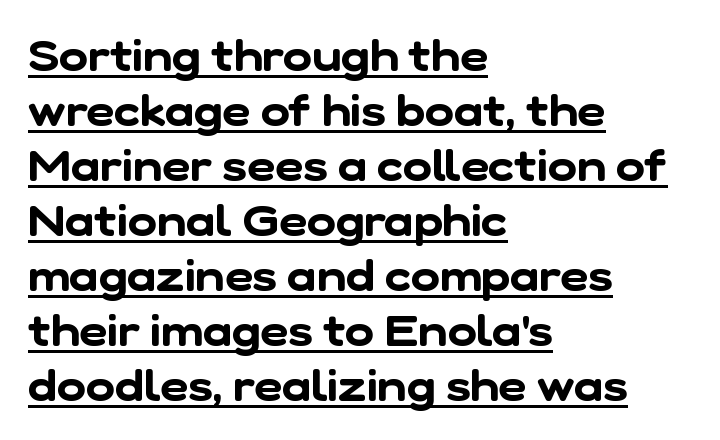
The image shows 44 px sans-serif type; set left-aligned, normal line spacing (1.25x), normal letter spacing, underlined; low stroke contrast and a medium x-height.
